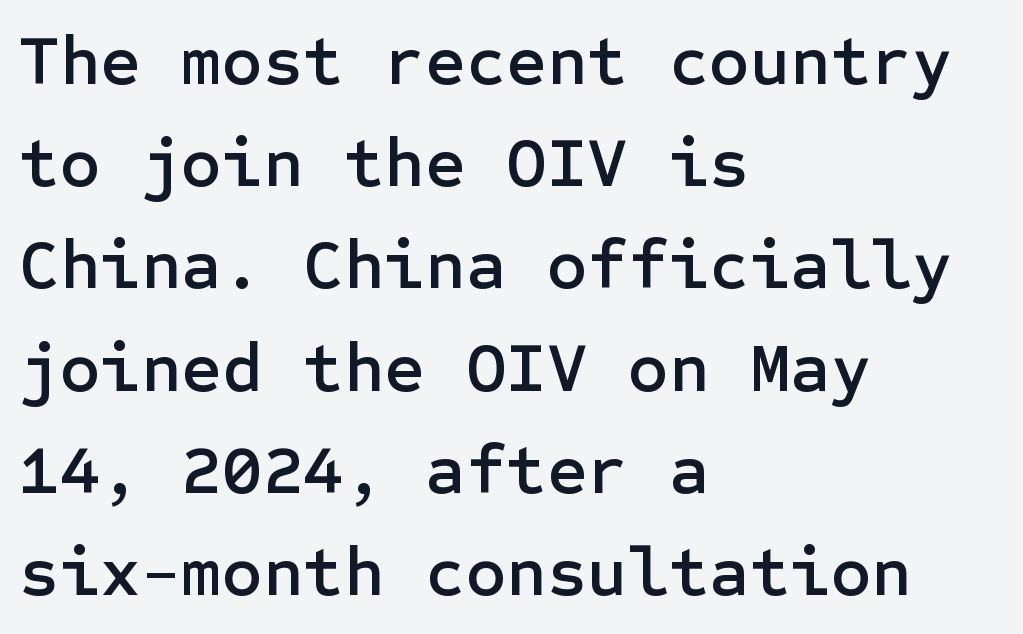
The image shows 70 px sans-serif type, upright; set left-aligned, normal line spacing (1.46x), normal letter spacing, not underlined; low stroke contrast and a medium x-height.
